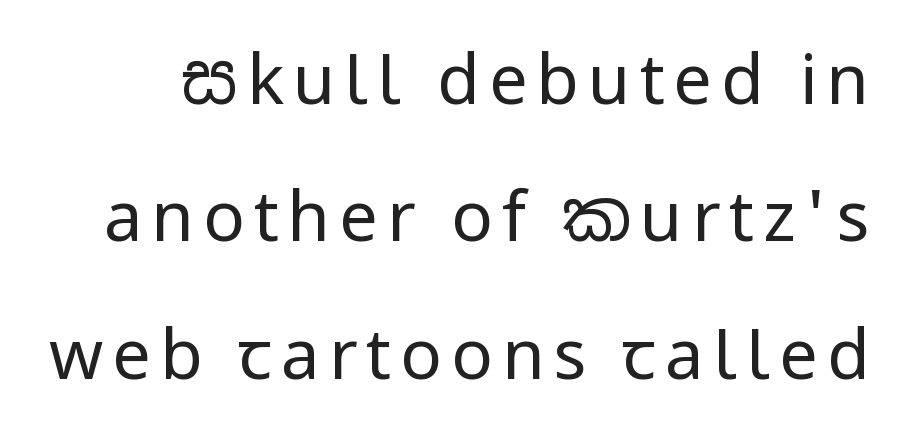
{"serif": "no", "italic": "no", "bold": "no", "weight": "regular", "width": "normal", "stroke_contrast": "low", "x_height": "medium", "monospaced": "no", "underline": "no", "line_spacing": "loose", "line_spacing_ratio": 1.99, "glyph_px": 69}
